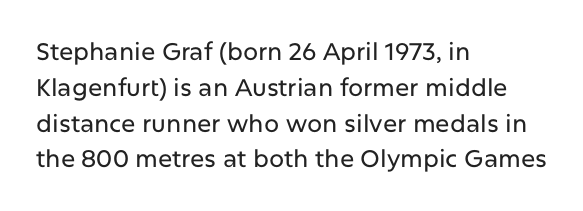
Q: Is the text italic (slanted)? A: No, it is upright.
Q: Is the text underlined? A: No.
Q: How is the paragraph aligned? A: Left-aligned.
Q: Is the spacing between letters normal or unusually wide? A: Normal.
Q: Is the spacing between lines tight, normal or loose? A: Normal.
